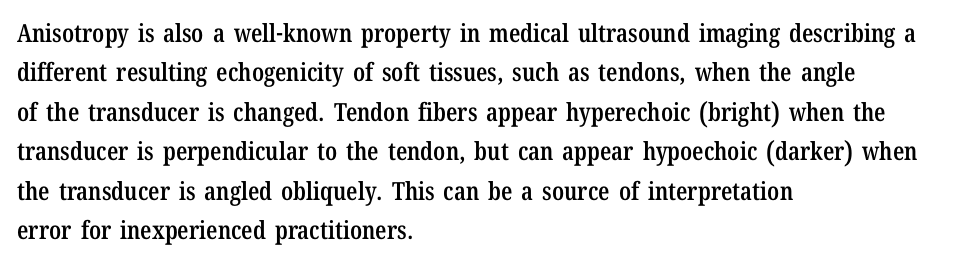
The image shows 25 px text type, upright; set left-aligned, normal line spacing (1.58x), normal letter spacing, not underlined.
